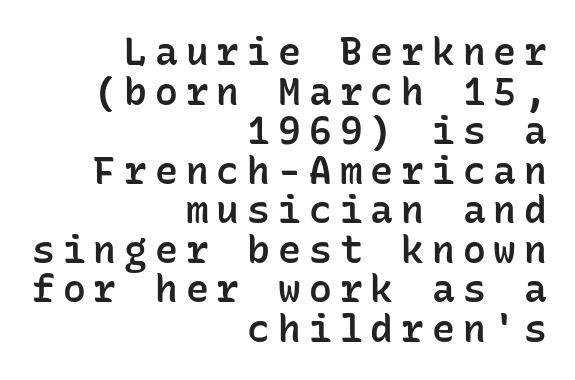
{"serif": "no", "italic": "no", "bold": "semi", "weight": "semibold", "width": "normal", "stroke_contrast": "low", "x_height": "medium", "monospaced": "yes", "underline": "no", "align": "right", "line_spacing": "tight", "line_spacing_ratio": 1.04, "letter_spacing": "wide", "letter_spacing_em": 0.21, "glyph_px": 38}
